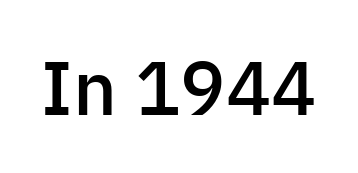
The image shows 76 px semibold sans-serif type, upright; set normal letter spacing, not underlined; low stroke contrast and a medium x-height.
